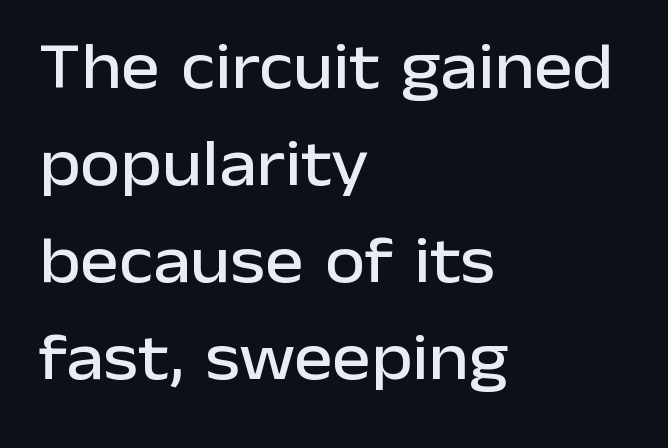
Q: Is the text italic (slanted)? A: No, it is upright.
Q: Is the typeface a serif or a sans-serif typeface? A: Sans-serif.
Q: Is the text underlined? A: No.
Q: How is the paragraph aligned? A: Left-aligned.
Q: Is the spacing between letters normal or unusually wide? A: Normal.
Q: Is the spacing between lines tight, normal or loose? A: Normal.
Q: Width (condensed, normal, or wide)? A: Normal.
Q: Stroke contrast? A: Low.
Q: x-height? A: Medium.
Q: Monospaced? A: No.
